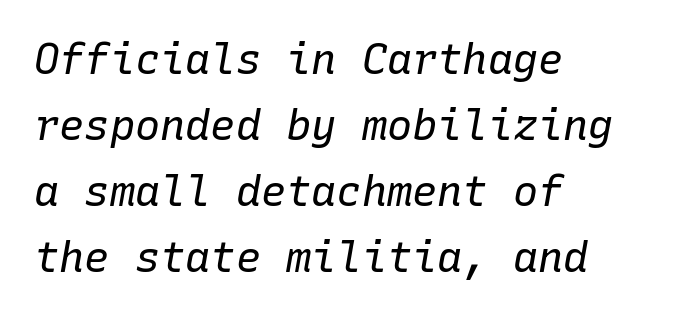
Is this a fixed-width face? Yes — each glyph sits in an identical cell. How are the letters spaced? Ordinarily, with no added tracking. Lines of text with bare space underneath. Heaviness? Minimal to ordinary, like unemphasized prose. The vertical gap from one line to the next is medium. The lines in this sample share a left origin and differ only in where they stop.
